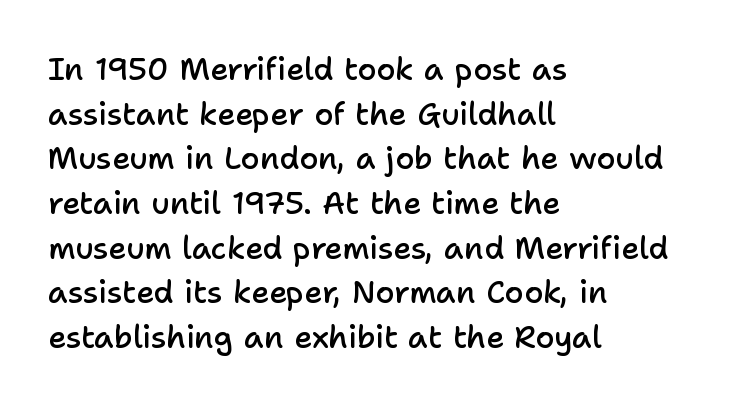
Q: Is the text bold? A: Semi-bold.
Q: Is the text italic (slanted)? A: No, it is upright.
Q: Is the typeface a serif or a sans-serif typeface? A: Sans-serif.
Q: Is the text underlined? A: No.
Q: How is the paragraph aligned? A: Left-aligned.
Q: Is the spacing between letters normal or unusually wide? A: Normal.
Q: Is the spacing between lines tight, normal or loose? A: Normal.
Q: Width (condensed, normal, or wide)? A: Normal.
Q: Stroke contrast? A: Low.
Q: x-height? A: Medium.
Q: Monospaced? A: No.
